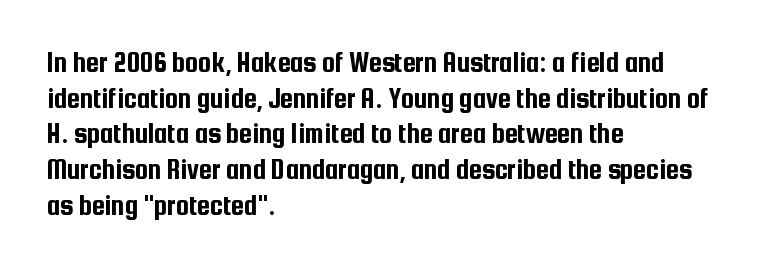
Q: Is the text italic (slanted)? A: No, it is upright.
Q: Is the typeface a serif or a sans-serif typeface? A: Sans-serif.
Q: Is the text underlined? A: No.
Q: How is the paragraph aligned? A: Left-aligned.
Q: Is the spacing between letters normal or unusually wide? A: Normal.
Q: Width (condensed, normal, or wide)? A: Condensed.
Q: Stroke contrast? A: Low.
Q: x-height? A: Medium.
Q: Monospaced? A: No.
